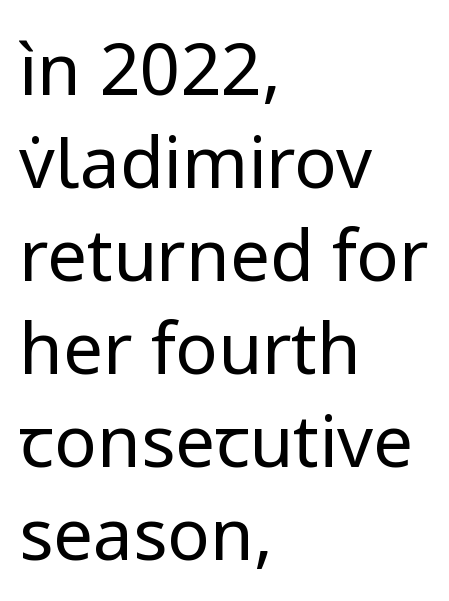
The image shows 71 px regular-weight sans-serif type, upright; set left-aligned, normal line spacing (1.31x), normal letter spacing, not underlined; low stroke contrast and a medium x-height.
